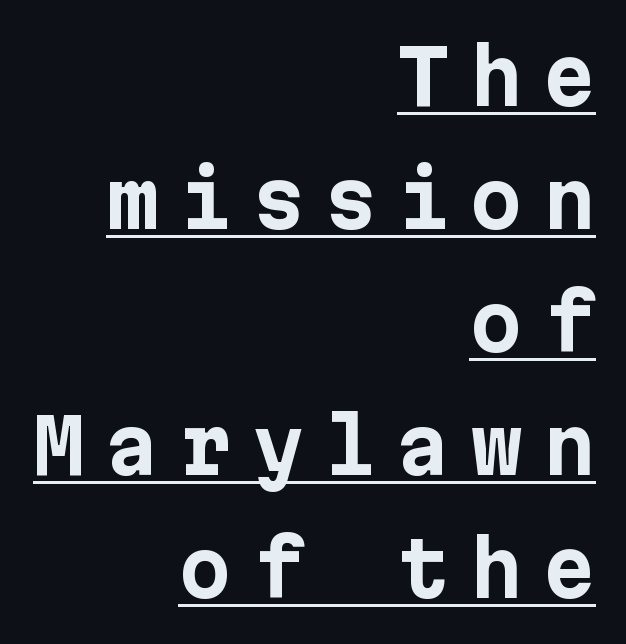
{"serif": "no", "italic": "no", "bold": "yes", "weight": "bold", "width": "normal", "stroke_contrast": "low", "x_height": "medium", "underline": "yes", "align": "right", "line_spacing": "normal", "line_spacing_ratio": 1.64, "letter_spacing": "wide", "letter_spacing_em": 0.27, "glyph_px": 75}
